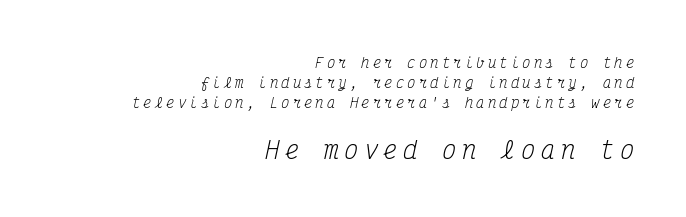
{"italic": "yes", "lean": "right", "slant_degrees": 12, "bold": "no", "underline": "no", "align": "right", "line_spacing": "normal", "line_spacing_ratio": 1.44, "letter_spacing": "wide", "letter_spacing_em": 0.22, "larger_block": "second", "size_ratio": 1.71, "glyph_px": 24}
